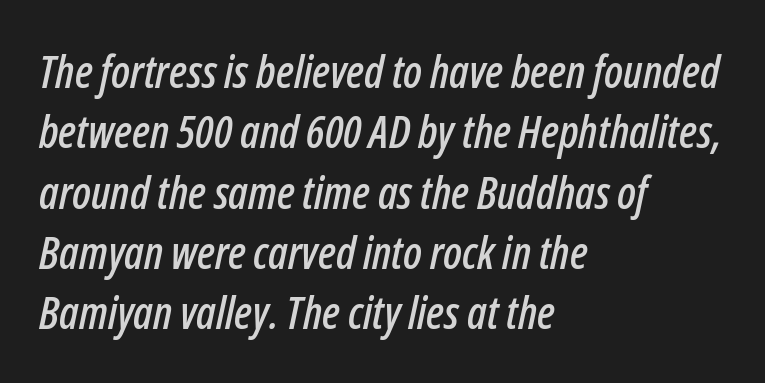
{"italic": "yes", "lean": "right", "slant_degrees": 12, "width": "condensed", "stroke_contrast": "low", "x_height": "medium", "monospaced": "no", "underline": "no", "align": "left", "line_spacing": "normal", "line_spacing_ratio": 1.34, "letter_spacing": "normal", "letter_spacing_em": 0.0, "glyph_px": 45}
